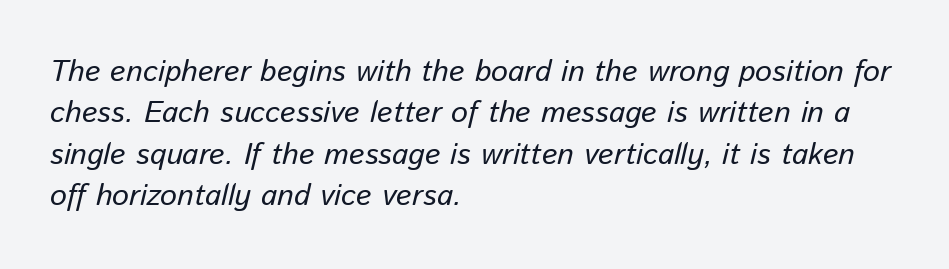
The image shows 30 px text type, italic (leaning right); set left-aligned, normal line spacing (1.38x), normal letter spacing, not underlined; low stroke contrast and a medium x-height.
